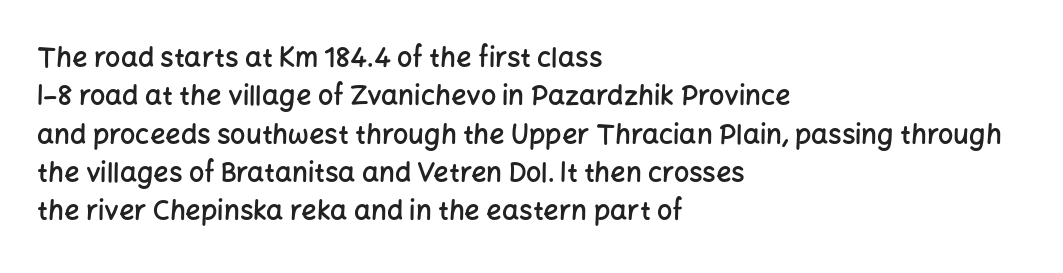
The lines in this sample share a left origin and differ only in where they stop. Does the leading feel generous? No, just average. Bare-footed words on every line. These lines were composed using upright roman letters.
